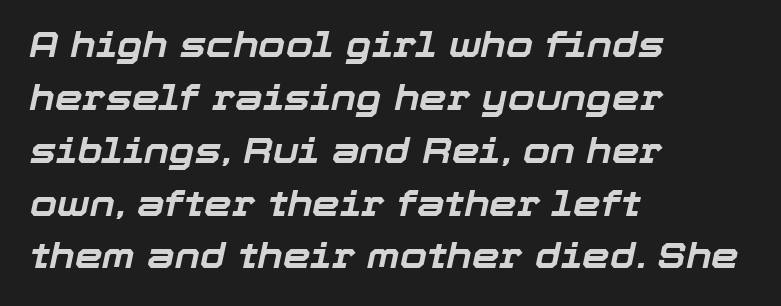
{"italic": "yes", "lean": "right", "slant_degrees": 12, "bold": "yes", "weight": "bold", "width": "normal", "stroke_contrast": "low", "x_height": "medium", "monospaced": "no", "underline": "no", "align": "left", "line_spacing": "normal", "line_spacing_ratio": 1.51, "letter_spacing": "normal", "letter_spacing_em": 0.0, "glyph_px": 35}
